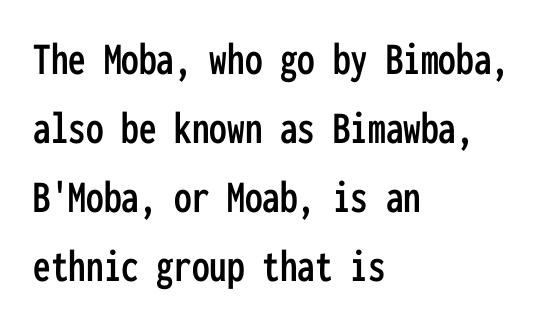
The text was rendered using a sans face with plain stroke endings. Every character here occupies the same horizontal width, giving the sample a typewriter-like rhythm. Check the space under the baseline: it is left empty. Designer's note — italics off, roman on. The paragraph shown leans on its left margin. Each new line begins a customary step beneath the previous one.
